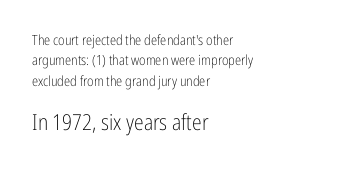
Every character sits straight up, as roman type does. Quick note: interline space is typical. The paragraph has a hard left edge and a soft right edge. A light-to-regular cut is what we see here. Size hierarchy here favors the trailing block over the leading one. There is no visible air inserted between adjacent glyphs.
